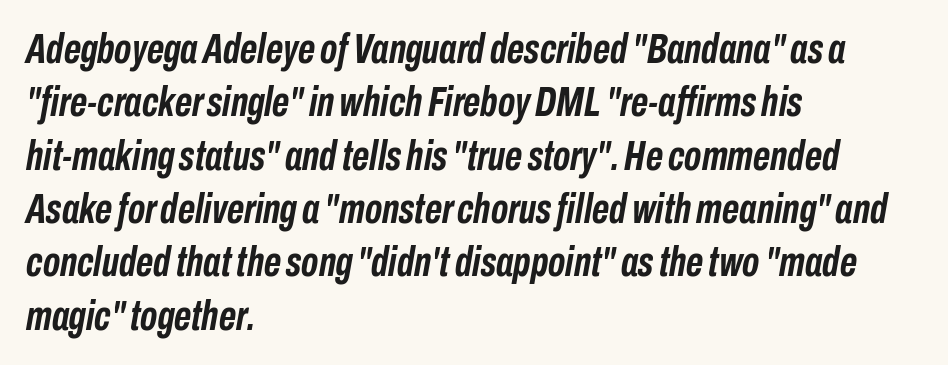
The image shows 42 px semibold, condensed type, italic (leaning right); set left-aligned, normal line spacing (1.27x), normal letter spacing, not underlined; low stroke contrast and a medium x-height.
